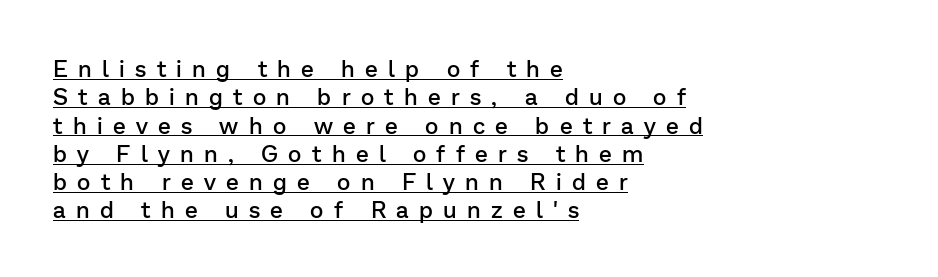
Does a line run under the words? Yes, clearly. Each word looks stretched out because of the extra space between its letters. Italic? Not at all — the glyphs are vertical. Typographic density is moderately raised because the face is semibold. The compositor pushed each line to the left boundary.
